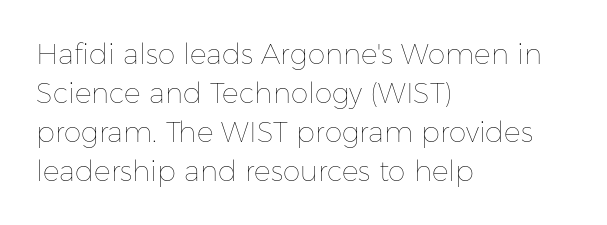
Q: Is the text bold? A: No.
Q: Is the text italic (slanted)? A: No, it is upright.
Q: Is the text underlined? A: No.
Q: How is the paragraph aligned? A: Left-aligned.
Q: Is the spacing between letters normal or unusually wide? A: Normal.
Q: Is the spacing between lines tight, normal or loose? A: Normal.
Q: Width (condensed, normal, or wide)? A: Normal.
Q: Stroke contrast? A: Low.
Q: x-height? A: Medium.
Q: Monospaced? A: No.
